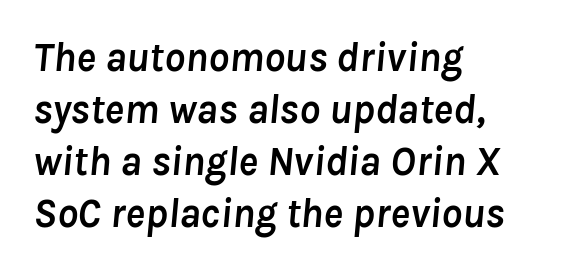
The image shows 41 px semibold type, italic (leaning right); set left-aligned, normal line spacing (1.27x), normal letter spacing, not underlined; low stroke contrast and a medium x-height.
